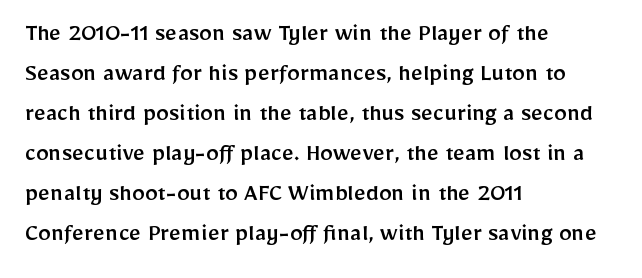
Q: Is the text italic (slanted)? A: No, it is upright.
Q: Is the text underlined? A: No.
Q: How is the paragraph aligned? A: Left-aligned.
Q: Is the spacing between letters normal or unusually wide? A: Normal.
Q: Is the spacing between lines tight, normal or loose? A: Normal.
